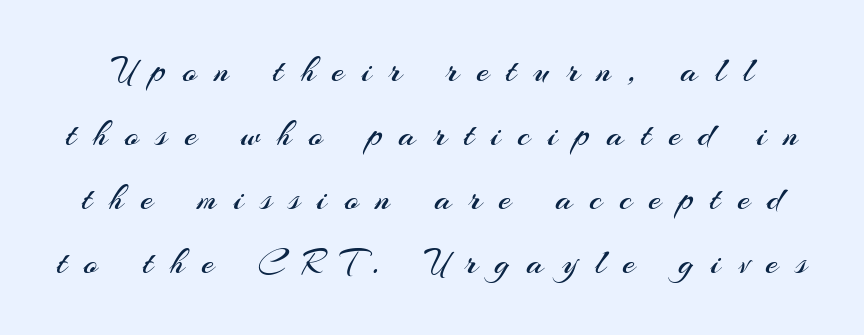
Q: Is the text bold? A: No.
Q: Is the text italic (slanted)? A: Yes.
Q: Is the typeface a serif or a sans-serif typeface? A: Sans-serif.
Q: Is the text underlined? A: No.
Q: Is the spacing between letters normal or unusually wide? A: Unusually wide.
Q: Width (condensed, normal, or wide)? A: Normal.
Q: Stroke contrast? A: Medium.
Q: x-height? A: Small.
Q: Monospaced? A: No.
